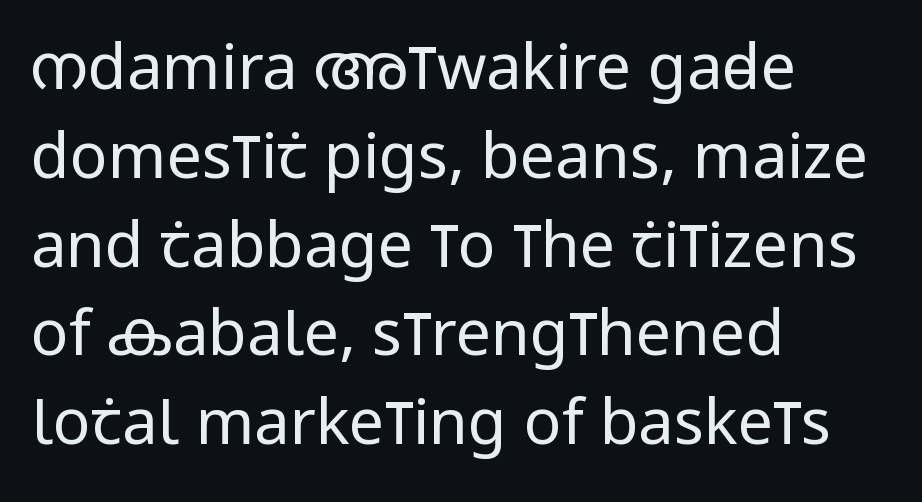
{"serif": "no", "italic": "no", "bold": "no", "weight": "regular", "width": "condensed", "stroke_contrast": "low", "x_height": "large", "monospaced": "no", "underline": "no", "align": "left", "line_spacing": "normal", "line_spacing_ratio": 1.41, "letter_spacing": "normal", "letter_spacing_em": 0.0, "glyph_px": 63}
